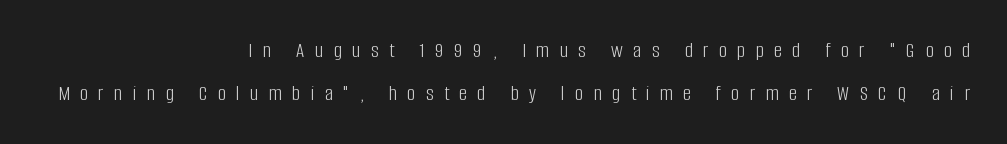
Q: Is the text bold? A: No.
Q: Is the text italic (slanted)? A: No, it is upright.
Q: Is the text underlined? A: No.
Q: How is the paragraph aligned? A: Right-aligned.
Q: Is the spacing between letters normal or unusually wide? A: Unusually wide.
Q: Is the spacing between lines tight, normal or loose? A: Loose.
